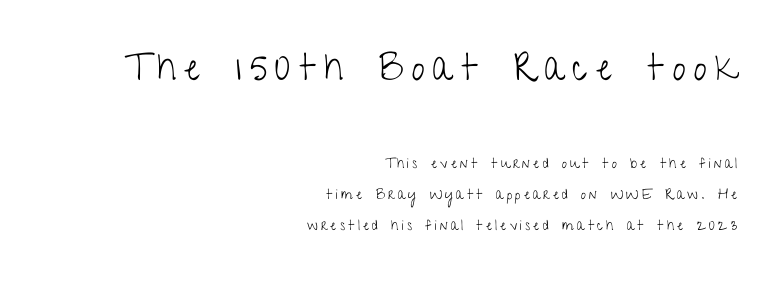
Here the first block reads like a headline and the second like body copy. The line-height multiplier appears high, well above default. Alignment: flush right. If you drew a line through each stem, it would be perfectly vertical. Varying glyph widths throughout — classic text-font behaviour.
